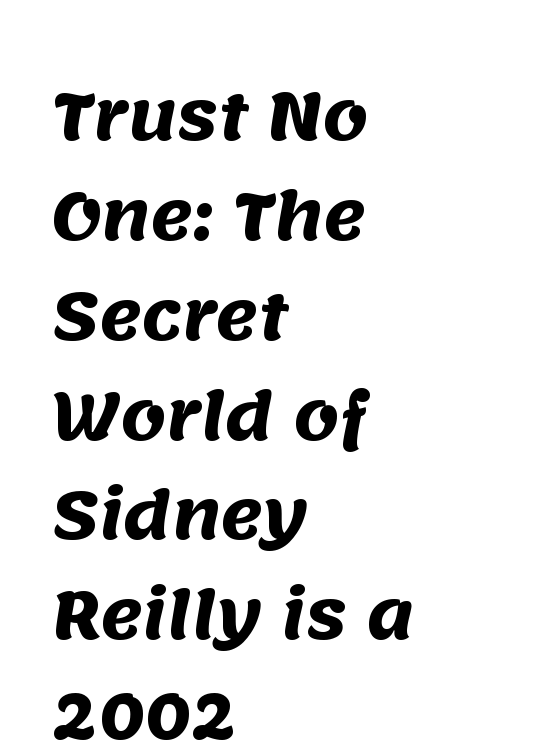
{"serif": "no", "bold": "yes", "weight": "heavy", "width": "normal", "stroke_contrast": "medium", "x_height": "large", "monospaced": "no", "underline": "no", "align": "left", "line_spacing": "normal", "line_spacing_ratio": 1.56, "letter_spacing": "normal", "letter_spacing_em": 0.0, "glyph_px": 64}
